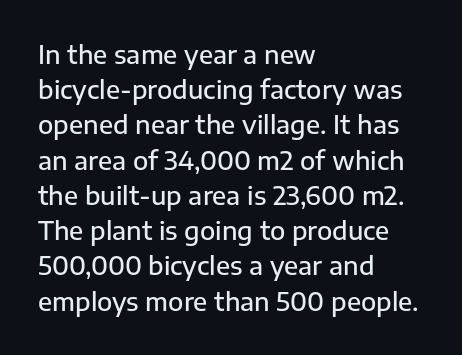
The image shows 25 px text type, upright; set left-aligned, normal line spacing (1.41x), normal letter spacing, not underlined.
